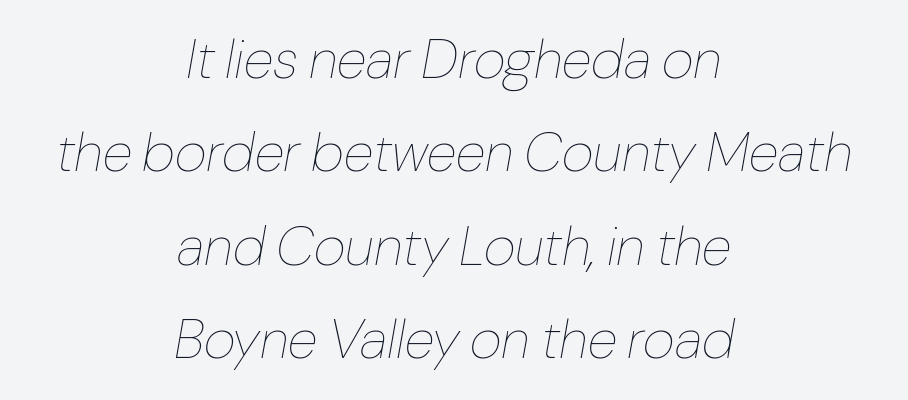
The image shows 55 px thin type, italic (leaning right); set centered, normal line spacing (1.7x), normal letter spacing, not underlined; low stroke contrast and a medium x-height.
